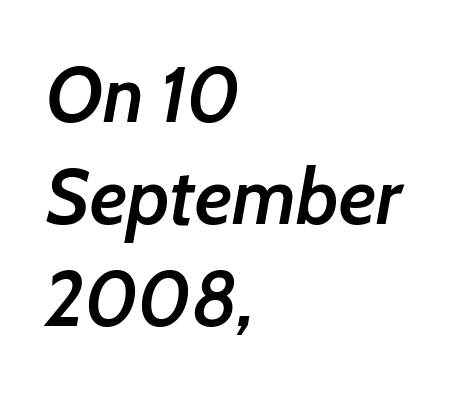
The image shows 78 px semibold type, italic (leaning right); set left-aligned, normal line spacing (1.31x), normal letter spacing, not underlined; low stroke contrast and a medium x-height.
